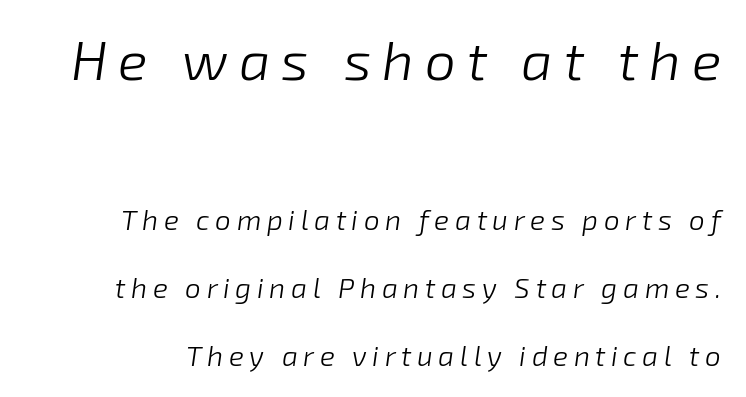
Q: Is the text bold? A: No.
Q: Is the text italic (slanted)? A: Yes, it leans right by about 8 degrees.
Q: Is the text underlined? A: No.
Q: Is the spacing between letters normal or unusually wide? A: Unusually wide.
Q: Is the spacing between lines tight, normal or loose? A: Loose.
Q: Which block of text is set in a larger size, the first (top) or the second (bottom)? A: The first (top) one.
Q: Width (condensed, normal, or wide)? A: Normal.
Q: Stroke contrast? A: Low.
Q: x-height? A: Medium.
Q: Monospaced? A: No.
